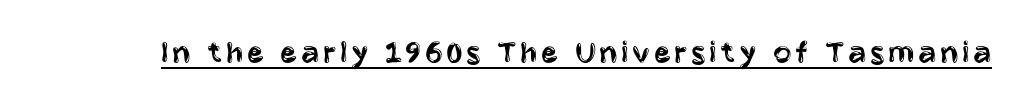
{"serif": "no", "italic": "no", "bold": "no", "weight": "regular", "width": "condensed", "stroke_contrast": "low", "x_height": "large", "monospaced": "no", "underline": "yes", "glyph_px": 34}
